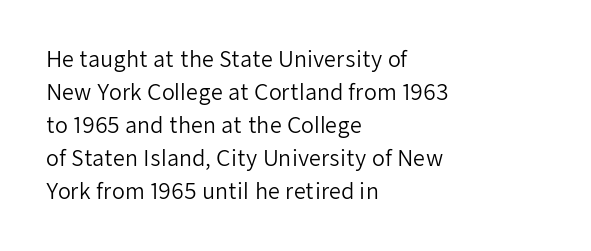
{"italic": "no", "bold": "no", "underline": "no", "align": "left", "line_spacing": "normal", "line_spacing_ratio": 1.57, "letter_spacing": "normal", "letter_spacing_em": 0.0, "glyph_px": 21}
